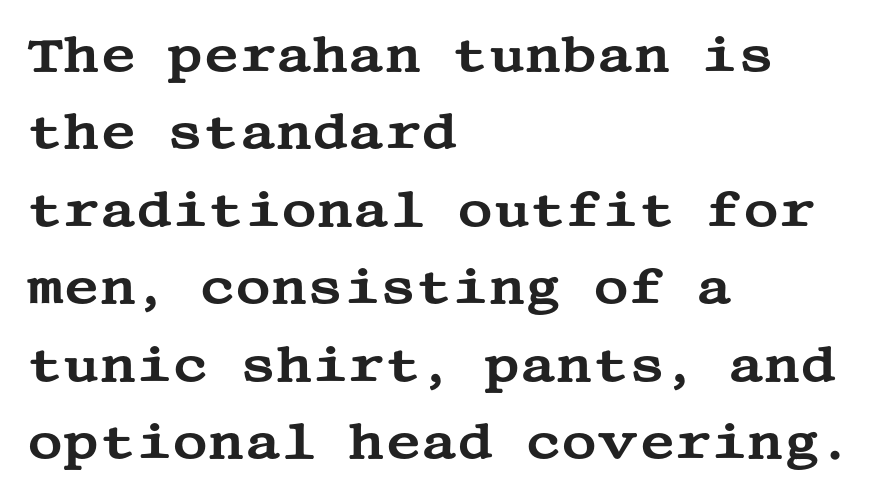
The image shows 49 px wide serif type, upright; set left-aligned, normal line spacing (1.58x), normal letter spacing, not underlined; medium stroke contrast and a large x-height.
